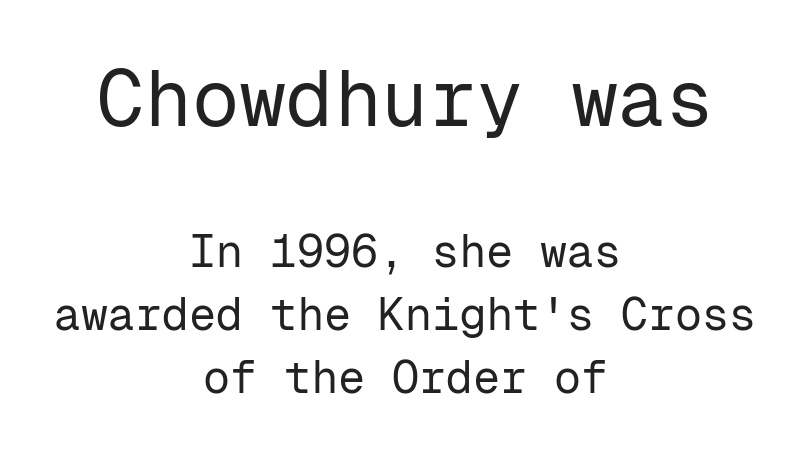
Unmarked baselines from the first word to the last. The leading is moderate, giving the passage an even texture. Words appear dense and cohesive because spacing is normal. Is the block centered? Yes — each line is placed symmetrically about the middle. This is roman type, the default non-slanted kind.
